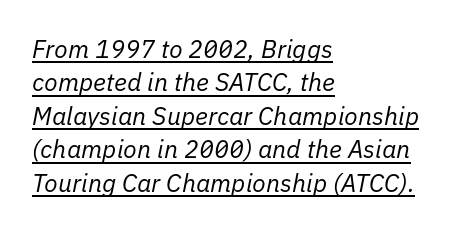
{"italic": "yes", "lean": "right", "slant_degrees": 11, "bold": "no", "underline": "yes", "align": "left", "line_spacing": "normal", "line_spacing_ratio": 1.34, "letter_spacing": "normal", "letter_spacing_em": 0.0, "glyph_px": 25}
